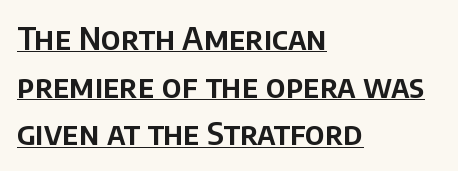
This rendering employs a face without finishing strokes, i.e., a sans-serif. Successive baselines arrive at the customary interval. Visually the block forms a straight wall on the left and a jagged coastline on the right. This sample uses plain, unmodified letter spacing. This sample carries an underscore along the baseline area. Notice how the stems are strictly vertical — no italics here.
